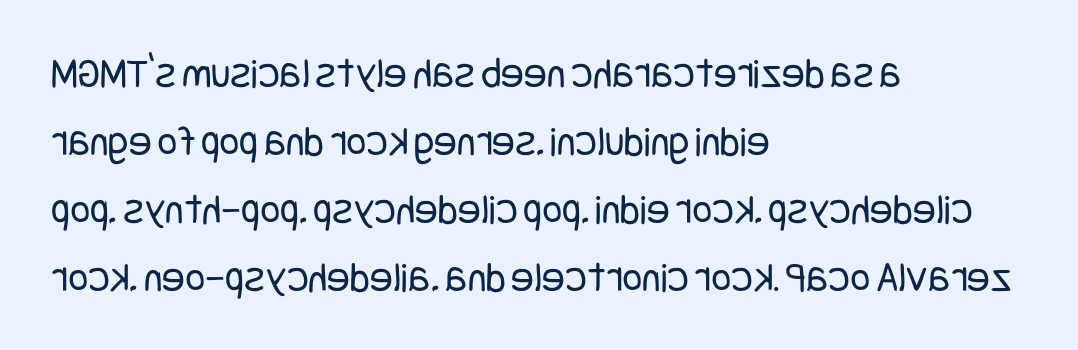
The image shows 43 px regular-weight, condensed sans-serif type, upright; set left-aligned, normal line spacing (1.58x), normal letter spacing, not underlined; low stroke contrast and a large x-height.
